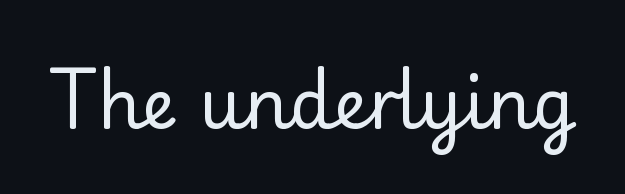
{"serif": "no", "italic": "no", "bold": "no", "weight": "regular", "width": "normal", "stroke_contrast": "low", "x_height": "small", "monospaced": "no", "underline": "no", "letter_spacing": "normal", "letter_spacing_em": 0.0, "glyph_px": 69}
